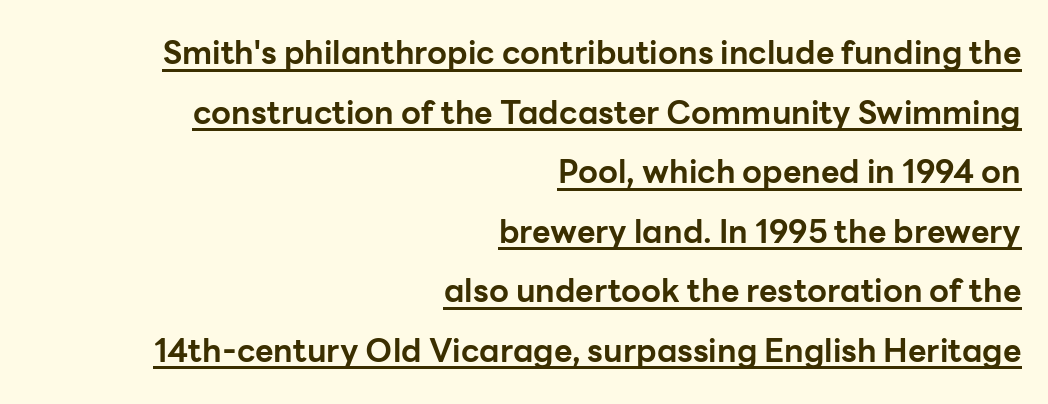
{"serif": "no", "italic": "no", "bold": "yes", "weight": "bold", "width": "normal", "stroke_contrast": "low", "x_height": "medium", "monospaced": "no", "underline": "yes", "align": "right", "line_spacing_ratio": 1.86, "letter_spacing": "normal", "letter_spacing_em": 0.0, "glyph_px": 32}
